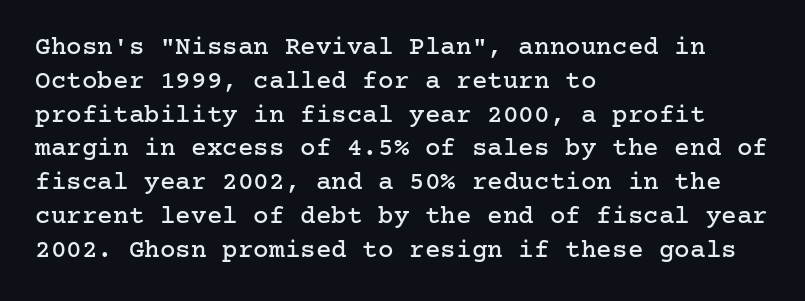
The image shows 26 px text type, upright; set left-aligned, normal line spacing (1.3x), normal letter spacing, not underlined.
